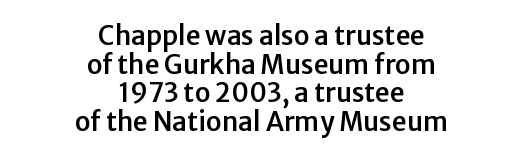
Horizontally, the lines are justified to the midpoint only. Short note: letters normally spaced. Upright lettering throughout. The space between consecutive lines is stingy. The space beneath each line is pristine and unruled.
